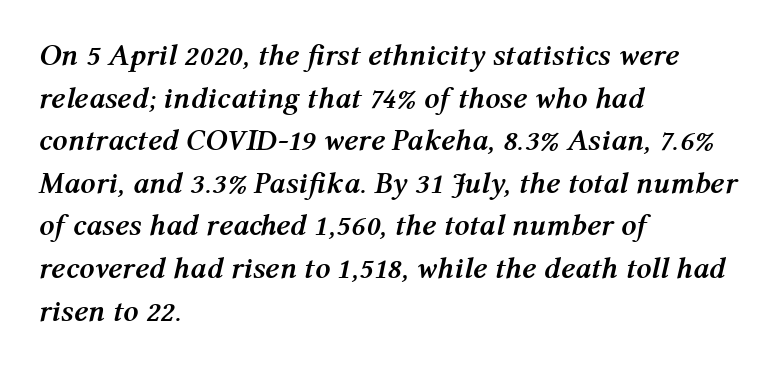
Lines of text with bare space underneath. Horizontal alignment here is leftward, the default for most running prose. The passage shown stacks its lines at a standard gap. Honestly, the letter spacing is just normal — you wouldn't notice it. You could not count columns in this text — the font is proportionally spaced. These lines were composed using italics.
